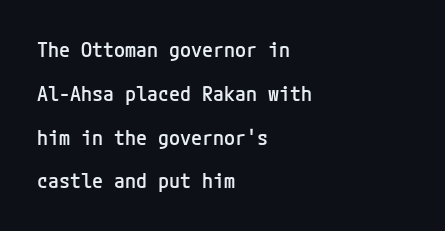
Q: Is the text bold? A: Semi-bold.
Q: Is the text italic (slanted)? A: No, it is upright.
Q: Is the text underlined? A: No.
Q: How is the paragraph aligned? A: Left-aligned.
Q: Is the spacing between letters normal or unusually wide? A: Normal.
Q: Is the spacing between lines tight, normal or loose? A: Loose.
